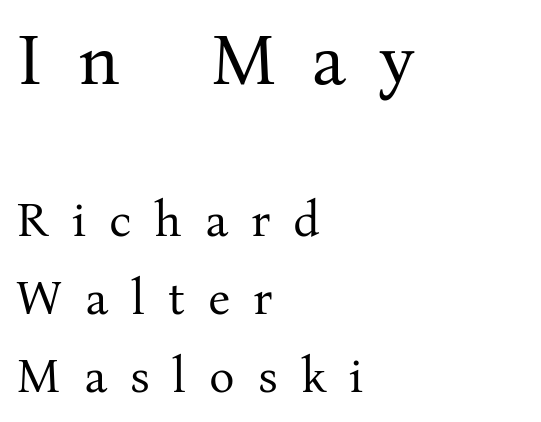
The area under the type is left untouched. This sample uses expanded letter spacing, leaving extra air between glyphs. The typography opts for an upright posture over an oblique one. The initial chunk of copy outweighs the following chunk in type size.
